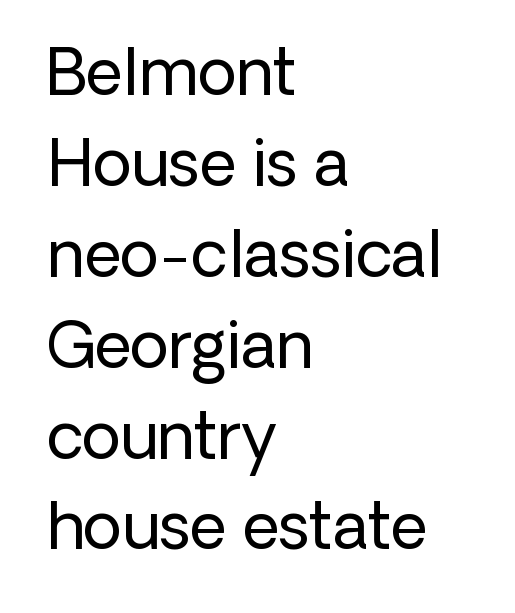
The rendering keeps characters at their native spacing. Whoever set this chose a conventional vertical rhythm. A typesetter would call this proportional, since set widths differ per character. The letterforms sit at book weight or below. The characters display no serif detailing; their extremities are plain. Italic: no, the glyphs are upright roman.
